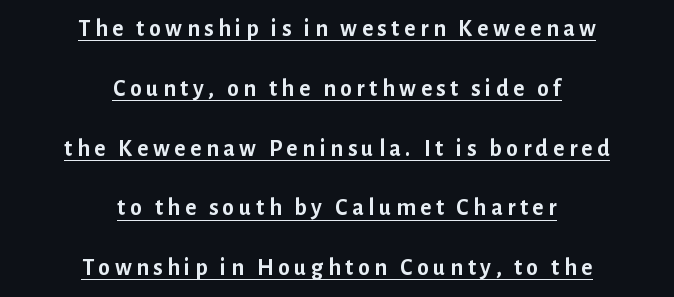
Q: Is the text bold? A: Yes.
Q: Is the text italic (slanted)? A: No, it is upright.
Q: Is the text underlined? A: Yes.
Q: How is the paragraph aligned? A: Centered.
Q: Is the spacing between lines tight, normal or loose? A: Loose.
